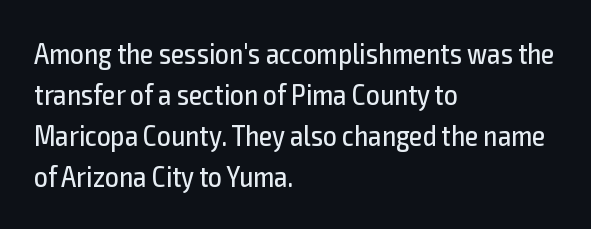
How are the letters spaced? Ordinarily, with no added tracking. A typesetter would call this leading conventional body-copy spacing. Serifs: no, the terminals of the letterforms are clean. Short and long lines alike share a common starting point at left.
